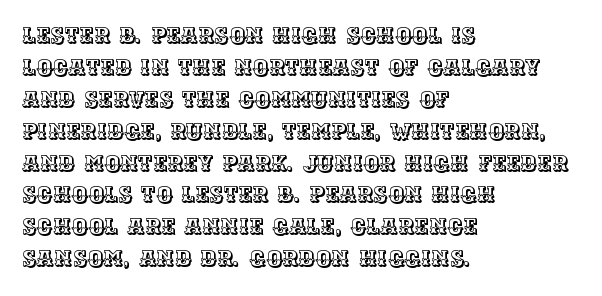
{"italic": "no", "underline": "no", "align": "left", "line_spacing": "normal", "line_spacing_ratio": 1.45, "letter_spacing": "normal", "letter_spacing_em": 0.0, "glyph_px": 22}
